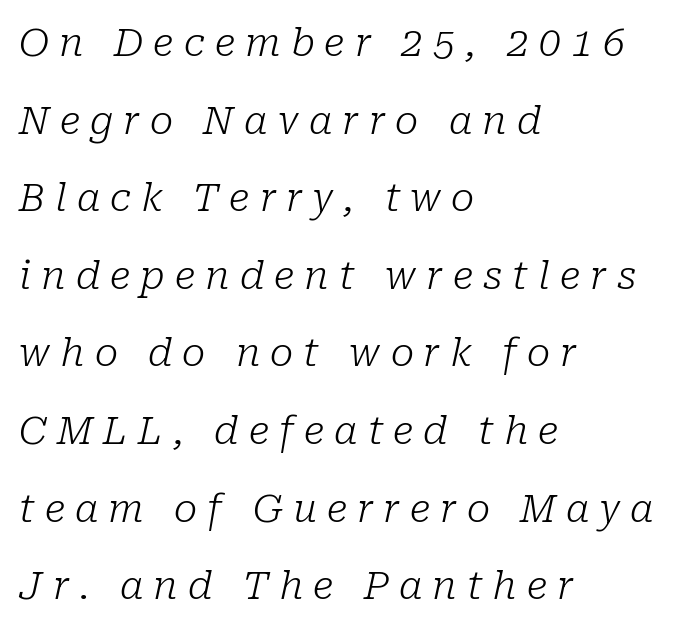
What stands out about the letter spacing? Its width — letters are far apart. I'd call this a serif setting — the letters wear small feet. You could not count columns in this text — the font is proportionally spaced. Words float on clear page, feet unadorned. Is the type slanted? Yes — the strokes lean at a clear angle. The strokes carry an ordinary text weight at most.
